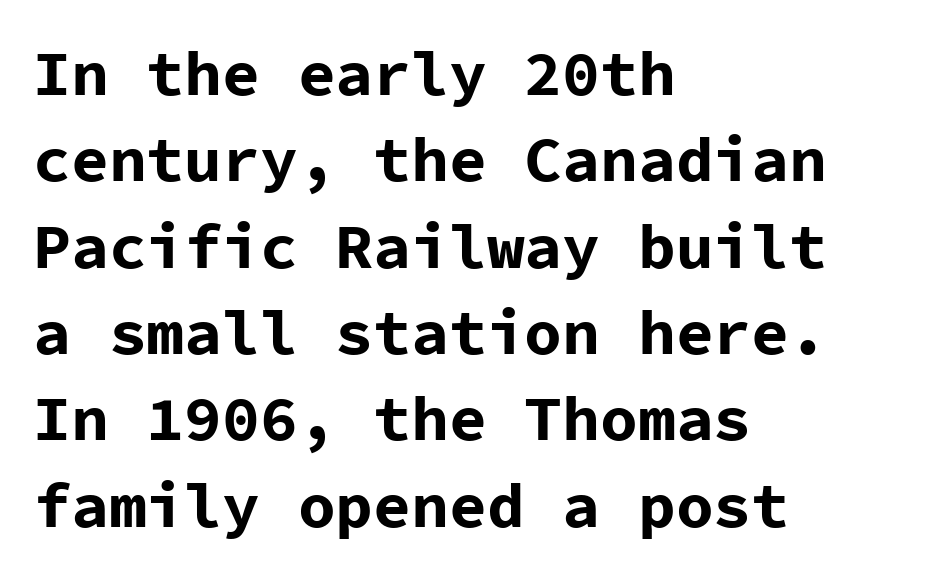
The image shows 63 px bold sans-serif type, upright, monospaced; set left-aligned, normal line spacing (1.37x), normal letter spacing, not underlined; low stroke contrast and a medium x-height.
